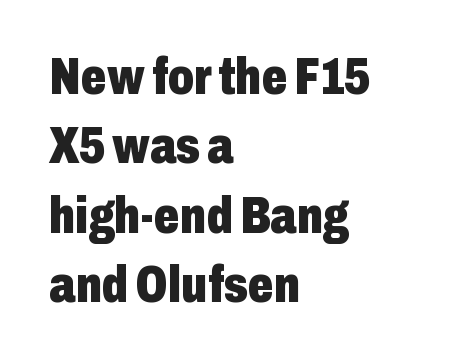
I'd call this a sans setting — the letters go barefoot. The passage shown stacks its lines at a standard gap. Descenders are the only things crossing below the line. Here the designer chose a conventional face with non-uniform glyph widths.
